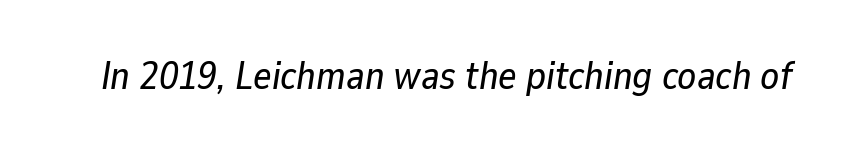
Honestly, the letter spacing is just normal — you wouldn't notice it. A typesetter would call this proportional, since set widths differ per character. The foot of each line stays bare and open. These lines were composed using italics.
